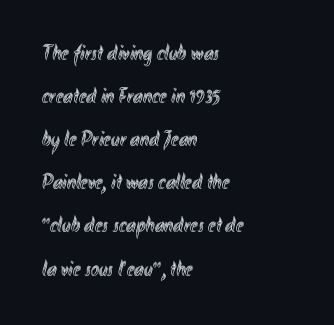
{"underline": "no", "align": "left", "line_spacing": "loose", "line_spacing_ratio": 1.96, "letter_spacing": "normal", "letter_spacing_em": 0.0, "glyph_px": 22}
